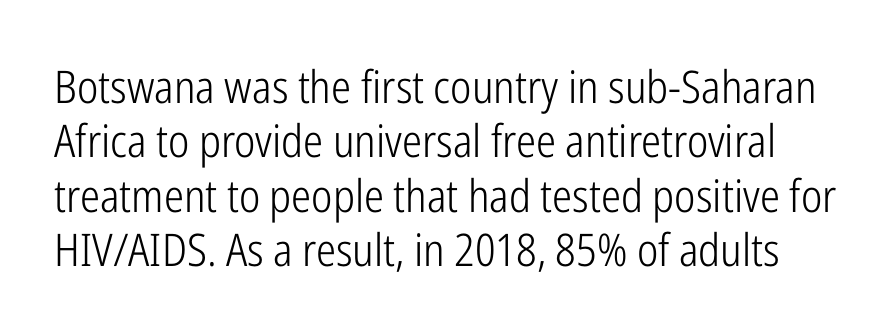
This is roman type, the default non-slanted kind. These glyphs show unthickened strokes, regular width or finer. Each row of text sits above clean, open space. Classification — sans serif. Proportional: the letters do not fall into vertical columns.
